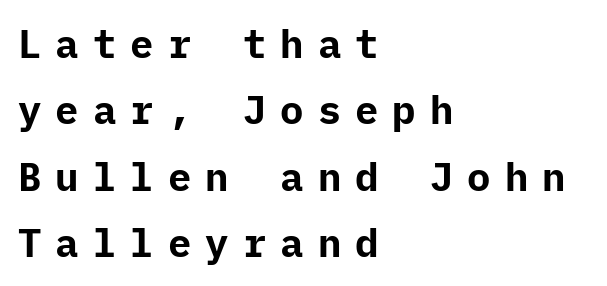
Q: Is the text bold? A: Yes.
Q: Is the text italic (slanted)? A: No, it is upright.
Q: Is the typeface a serif or a sans-serif typeface? A: Sans-serif.
Q: Is the text underlined? A: No.
Q: How is the paragraph aligned? A: Left-aligned.
Q: Is the spacing between letters normal or unusually wide? A: Unusually wide.
Q: Is the spacing between lines tight, normal or loose? A: Normal.
Q: Width (condensed, normal, or wide)? A: Normal.
Q: Stroke contrast? A: Low.
Q: x-height? A: Medium.
